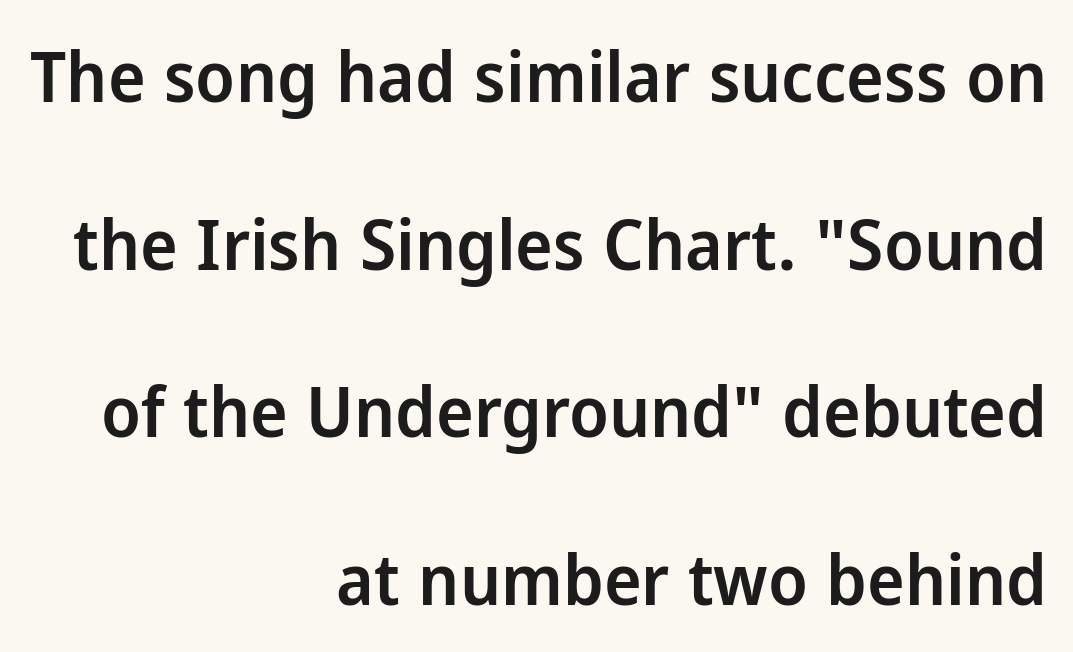
Check the space under the baseline: it is left empty. This sample uses plain, unmodified letter spacing. The ragged edge is on the left, which tells us the setting is flush right. Each letter keeps its own natural width here, so spacing adapts to shape.
